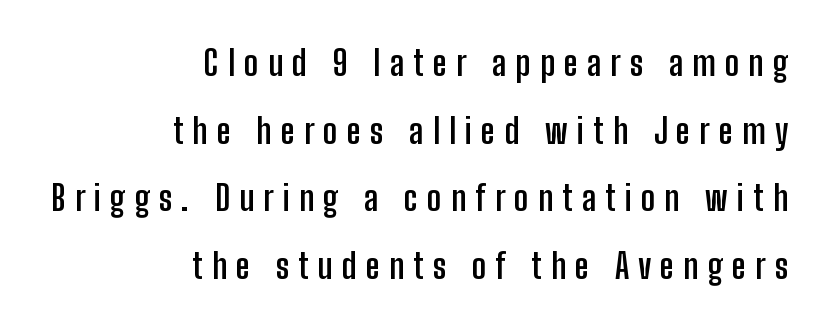
Q: Is the text bold? A: Yes.
Q: Is the text italic (slanted)? A: No, it is upright.
Q: Is the typeface a serif or a sans-serif typeface? A: Sans-serif.
Q: Is the text underlined? A: No.
Q: How is the paragraph aligned? A: Right-aligned.
Q: Is the spacing between letters normal or unusually wide? A: Unusually wide.
Q: Is the spacing between lines tight, normal or loose? A: Loose.
Q: Width (condensed, normal, or wide)? A: Condensed.
Q: Stroke contrast? A: Low.
Q: x-height? A: Medium.
Q: Monospaced? A: No.
